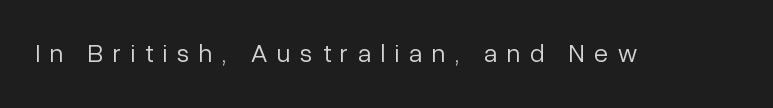
{"italic": "no", "bold": "no", "underline": "no", "letter_spacing": "wide", "letter_spacing_em": 0.37, "glyph_px": 26}
